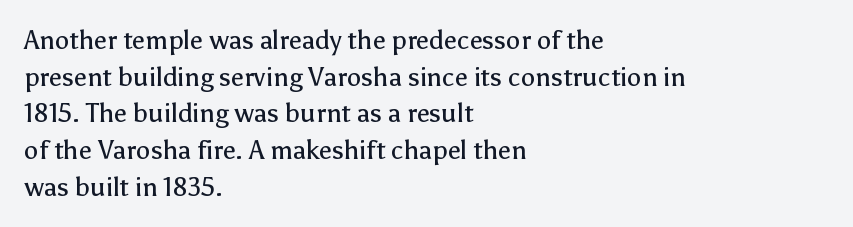
{"italic": "no", "bold": "no", "underline": "no", "align": "left", "line_spacing": "normal", "line_spacing_ratio": 1.41, "letter_spacing": "normal", "letter_spacing_em": 0.0, "glyph_px": 26}
